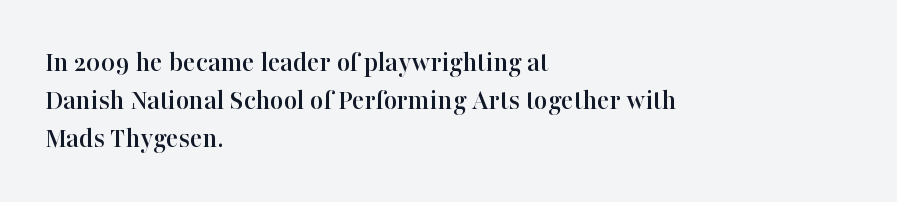
Vertically, the passage feels balanced, rows spaced as you'd expect. Think of a printed novel: that variable character pitch is what you see here. Serifs: yes, visible at the terminals of the letterforms. Characters remain perfectly vertical along every line. Letters rest on an invisible, unmarked baseline. Students, note that the glyphs here touch the page at normal intervals.
